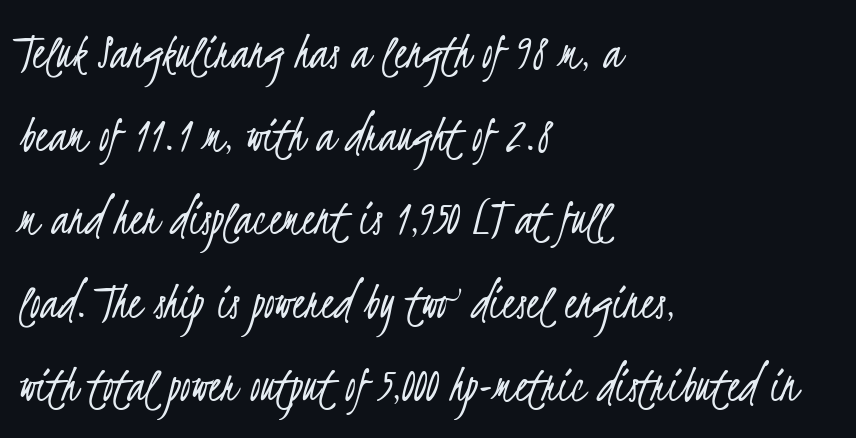
{"serif": "no", "bold": "no", "weight": "light", "width": "condensed", "stroke_contrast": "low", "x_height": "small", "monospaced": "no", "underline": "no", "align": "left", "line_spacing": "normal", "line_spacing_ratio": 1.57, "letter_spacing": "normal", "letter_spacing_em": 0.0, "glyph_px": 53}
